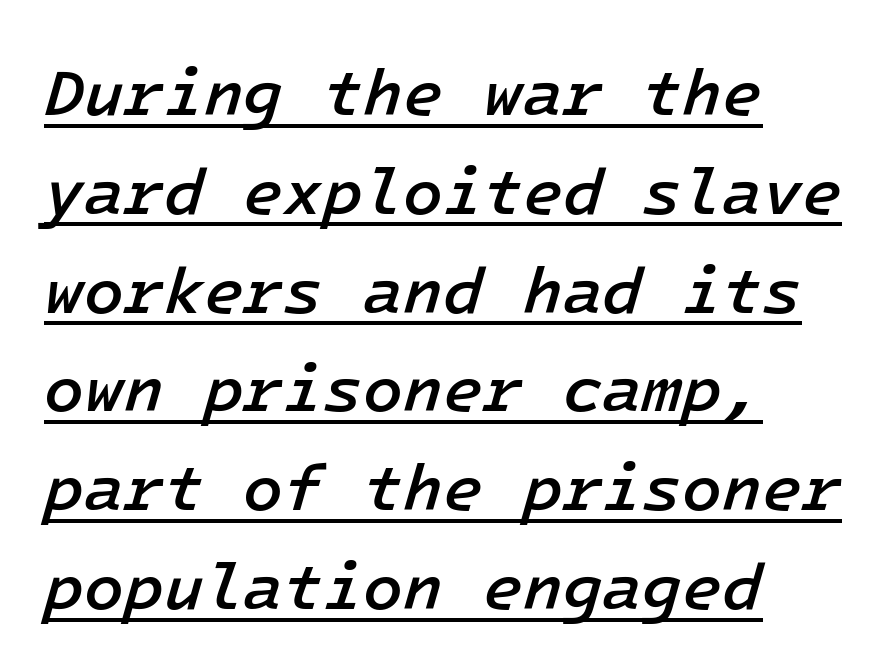
A typesetter would mark this as italic. The line-height multiplier appears to be the usual default. The face used here is a semibold: visibly heavier than regular, lighter than bold. The line texture is even and compact thanks to regular tracking. These characters rest on top of a visible drawn line.
